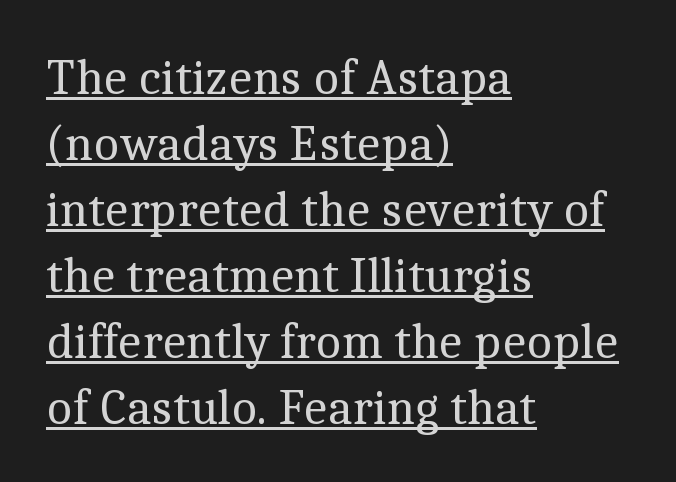
The type is set solid horizontally, with unmodified tracking. These lines are composed in type with serifs. The typesetter chose a ragged-right arrangement here. Does the lettering tilt? It doesn't — this is upright. The strokes carry an ordinary text weight at most.
